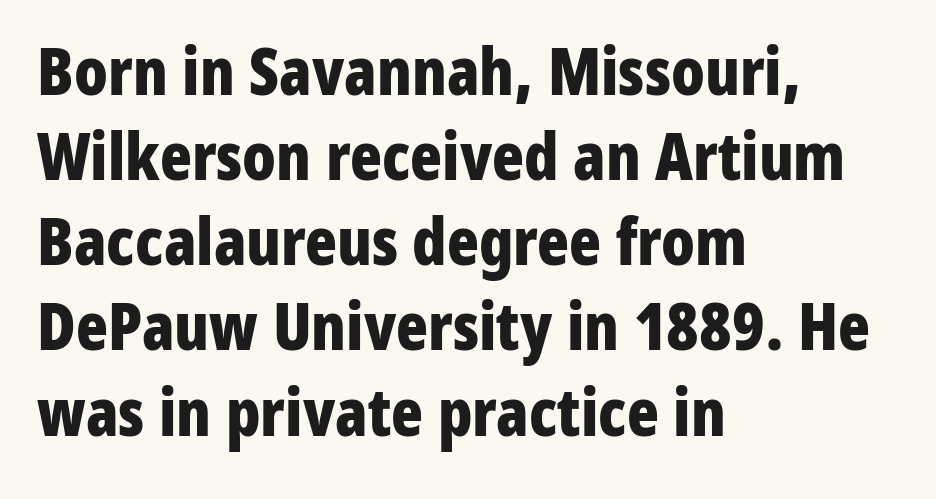
This rendering uses left alignment, leaving the right contour irregular. It's the straight-up-and-down kind of type. Set as a true bold cut, around the 700 mark. Note the varied advance widths — an 'i' is clearly narrower than an 'm'. Nothing sits at the stroke ends, so this counts as sans-serif. Regular leading.
